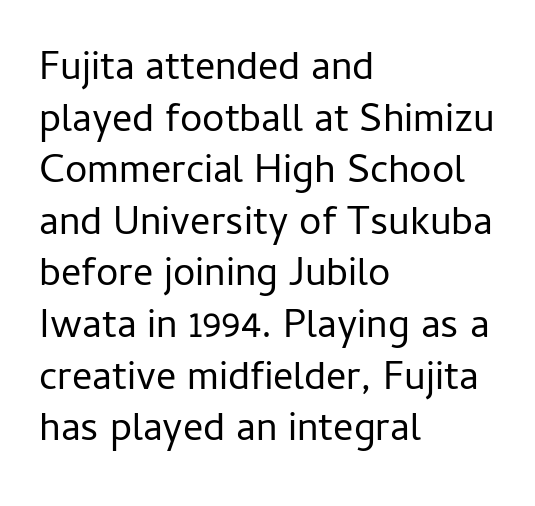
Type style note: lacks serifs. Regular leading. Upright lettering throughout. Which margin do the lines hug? The left one — the right edge is uneven.
